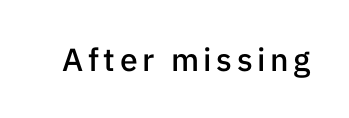
When letters stand straight like this, we call the style roman or upright. The rendering uses natural spacing where letterforms have individual widths. A sans-serif font was chosen for this passage. Stroke thickness is moderately raised; the sample reads as semibold. Nobody drew a line under any word here.
